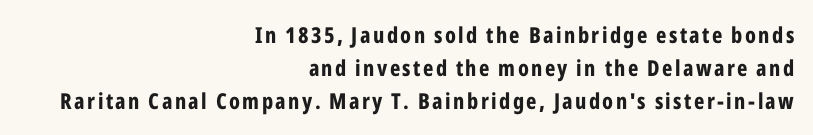
Q: Is the text bold? A: Yes.
Q: Is the text italic (slanted)? A: No, it is upright.
Q: Is the text underlined? A: No.
Q: How is the paragraph aligned? A: Right-aligned.
Q: Is the spacing between lines tight, normal or loose? A: Normal.
